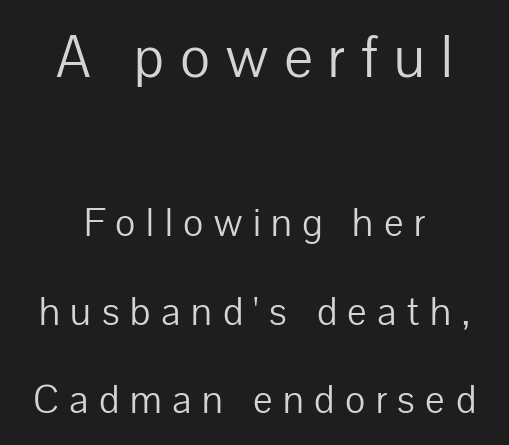
{"serif": "no", "italic": "no", "bold": "no", "weight": "light", "width": "normal", "stroke_contrast": "low", "x_height": "medium", "monospaced": "no", "underline": "no", "align": "center", "line_spacing": "loose", "line_spacing_ratio": 2.27, "letter_spacing": "wide", "letter_spacing_em": 0.27, "larger_block": "first", "size_ratio": 1.49, "glyph_px": 58}
